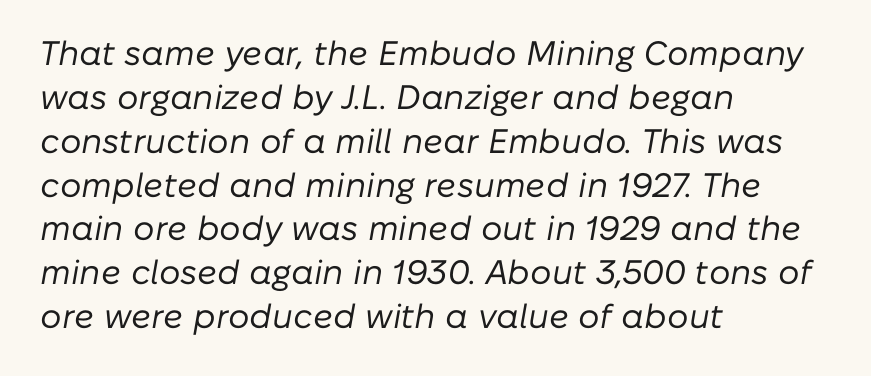
The image shows 34 px regular-weight type, italic (leaning right); set left-aligned, normal line spacing (1.29x), normal letter spacing, not underlined; low stroke contrast and a medium x-height.
